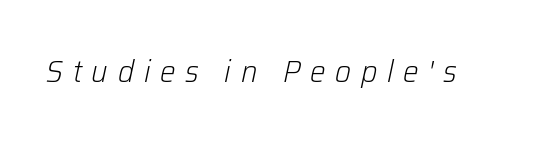
Q: Is the text bold? A: No.
Q: Is the text italic (slanted)? A: Yes, it leans right by about 12 degrees.
Q: Is the text underlined? A: No.
Q: Is the spacing between letters normal or unusually wide? A: Unusually wide.
Q: Width (condensed, normal, or wide)? A: Normal.
Q: Stroke contrast? A: Low.
Q: x-height? A: Medium.
Q: Monospaced? A: No.
